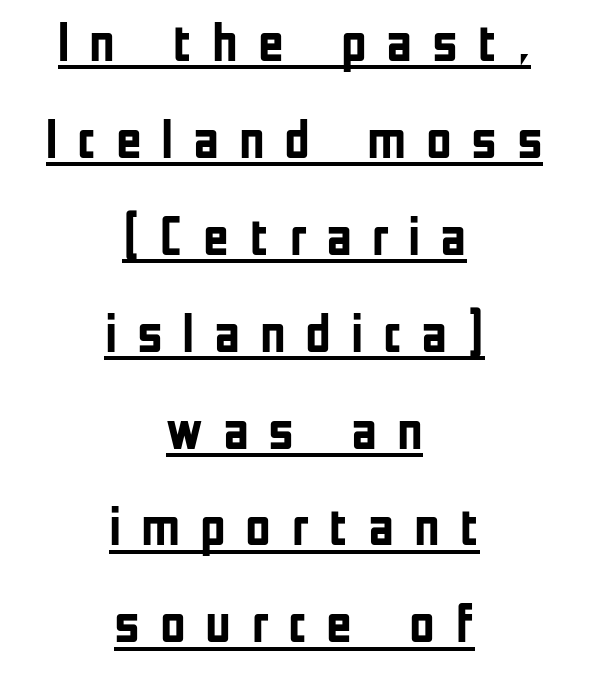
The image shows 56 px semibold, condensed sans-serif type, upright; set centered, line spacing 1.73x, unusually wide letter spacing (+0.35 em), underlined; low stroke contrast and a medium x-height.
